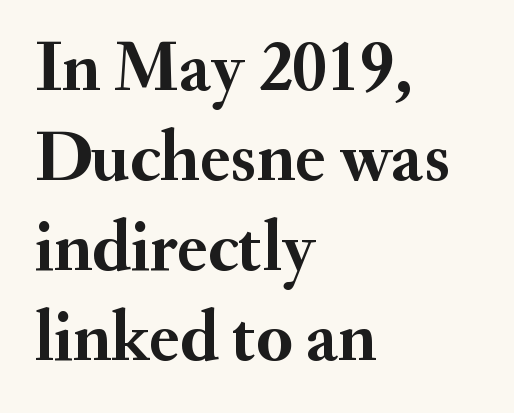
Q: Is the text bold? A: Yes.
Q: Is the text italic (slanted)? A: No, it is upright.
Q: Is the typeface a serif or a sans-serif typeface? A: Serif.
Q: Is the text underlined? A: No.
Q: How is the paragraph aligned? A: Left-aligned.
Q: Is the spacing between letters normal or unusually wide? A: Normal.
Q: Is the spacing between lines tight, normal or loose? A: Normal.
Q: Width (condensed, normal, or wide)? A: Normal.
Q: Stroke contrast? A: Medium.
Q: x-height? A: Small.
Q: Monospaced? A: No.
